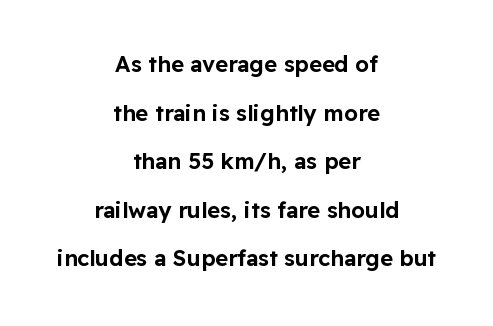
{"italic": "no", "underline": "no", "align": "center", "line_spacing": "loose", "line_spacing_ratio": 2.21, "letter_spacing": "normal", "letter_spacing_em": 0.0, "glyph_px": 22}
